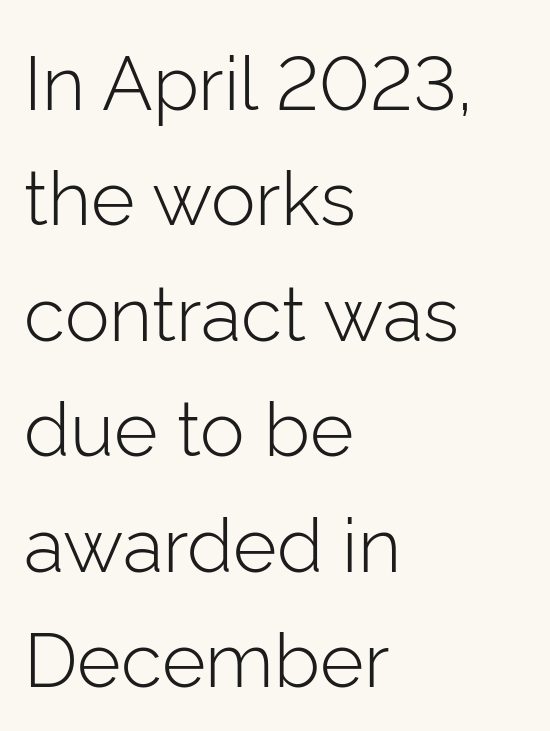
Q: Is the text bold? A: No.
Q: Is the text italic (slanted)? A: No, it is upright.
Q: Is the typeface a serif or a sans-serif typeface? A: Sans-serif.
Q: Is the text underlined? A: No.
Q: How is the paragraph aligned? A: Left-aligned.
Q: Is the spacing between letters normal or unusually wide? A: Normal.
Q: Is the spacing between lines tight, normal or loose? A: Normal.
Q: Width (condensed, normal, or wide)? A: Normal.
Q: Stroke contrast? A: Low.
Q: x-height? A: Medium.
Q: Monospaced? A: No.
